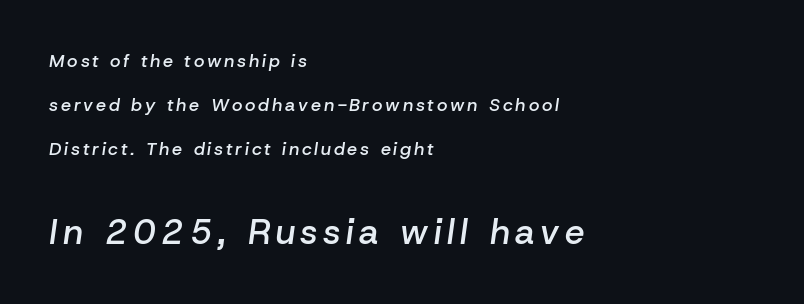
Q: Is the text bold? A: Semi-bold.
Q: Is the text italic (slanted)? A: Yes, it leans right by about 8 degrees.
Q: Is the text underlined? A: No.
Q: How is the paragraph aligned? A: Left-aligned.
Q: Is the spacing between lines tight, normal or loose? A: Loose.
Q: Which block of text is set in a larger size, the first (top) or the second (bottom)? A: The second (bottom) one.
Q: Width (condensed, normal, or wide)? A: Normal.
Q: Stroke contrast? A: Low.
Q: x-height? A: Medium.
Q: Monospaced? A: No.
